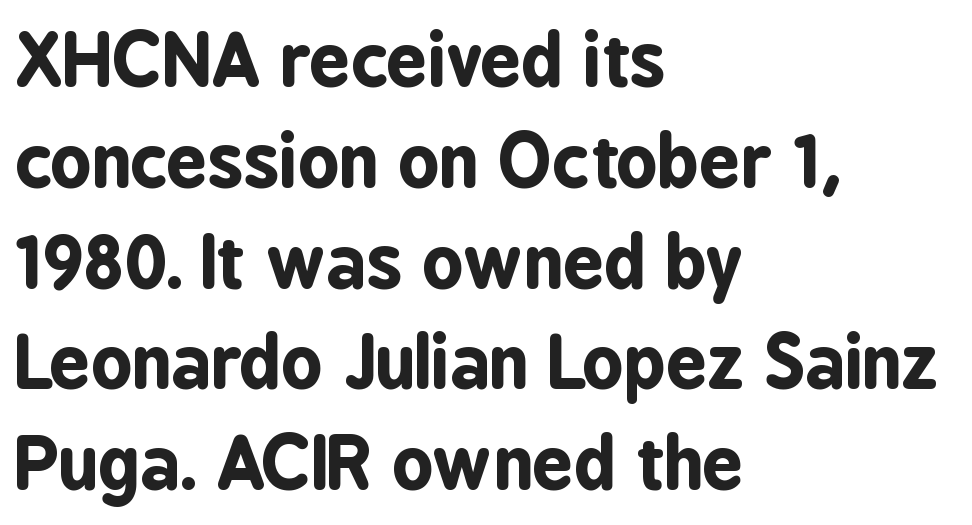
The passage shown is not underscored anywhere. Visually the block forms a straight wall on the left and a jagged coastline on the right. What stands out about the letter spacing? Nothing — it is the standard amount. This is sans-serif lettering, the kind often seen on screens and signage. This sample keeps an unexceptional amount of space between lines. On the weight axis this lands at bold, roughly 700.
